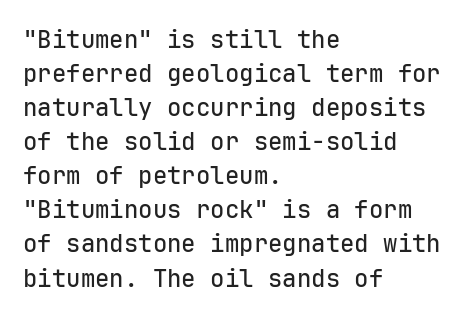
{"italic": "no", "underline": "no", "align": "left", "line_spacing": "normal", "line_spacing_ratio": 1.42, "letter_spacing": "normal", "letter_spacing_em": 0.0, "glyph_px": 24}
